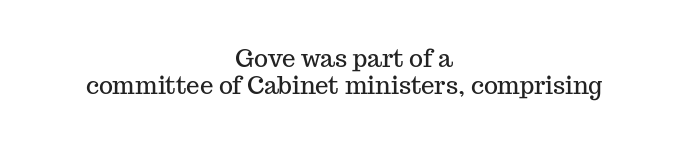
The image shows 24 px text type, upright; set centered, tight line spacing (1.13x), normal letter spacing, not underlined.
